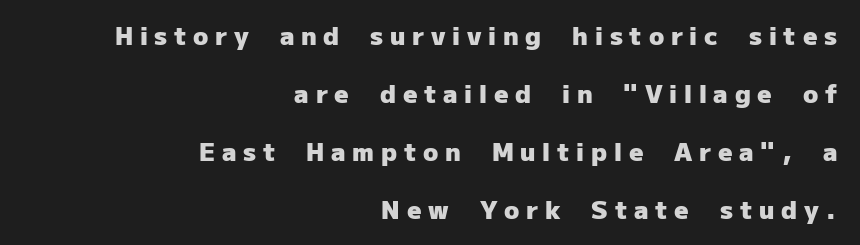
The image shows 25 px bold type, upright; set right-aligned, loose line spacing (2.32x), unusually wide letter spacing (+0.27 em), not underlined.
